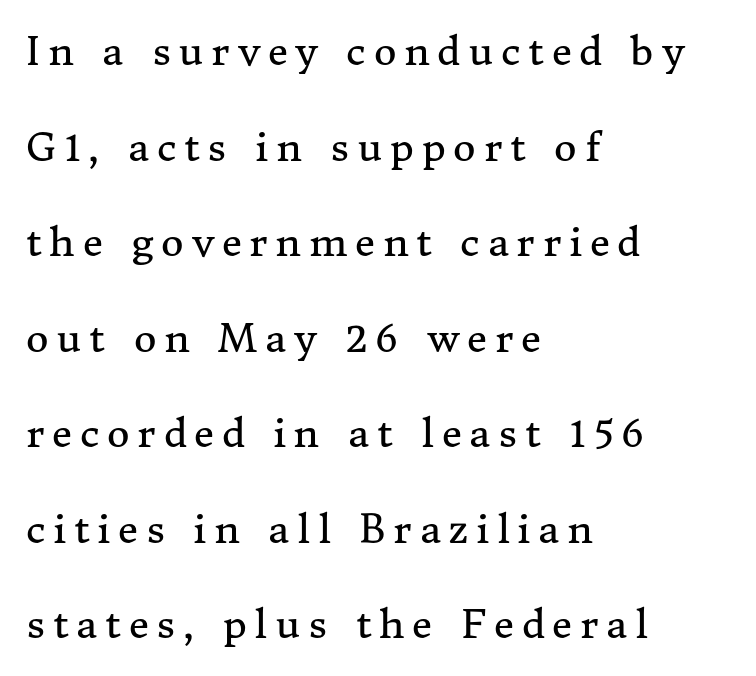
Q: Is the text bold? A: No.
Q: Is the text italic (slanted)? A: No, it is upright.
Q: Is the typeface a serif or a sans-serif typeface? A: Serif.
Q: Is the text underlined? A: No.
Q: How is the paragraph aligned? A: Left-aligned.
Q: Is the spacing between letters normal or unusually wide? A: Unusually wide.
Q: Is the spacing between lines tight, normal or loose? A: Loose.
Q: Width (condensed, normal, or wide)? A: Normal.
Q: Stroke contrast? A: Medium.
Q: x-height? A: Medium.
Q: Monospaced? A: No.
